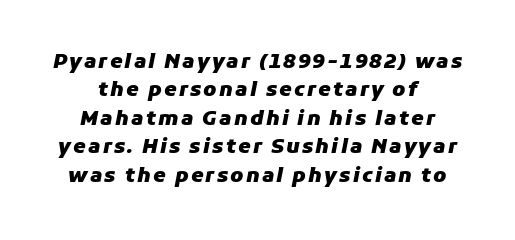
{"italic": "yes", "lean": "right", "slant_degrees": 11, "bold": "yes", "underline": "no", "line_spacing": "normal", "line_spacing_ratio": 1.42, "glyph_px": 20}
